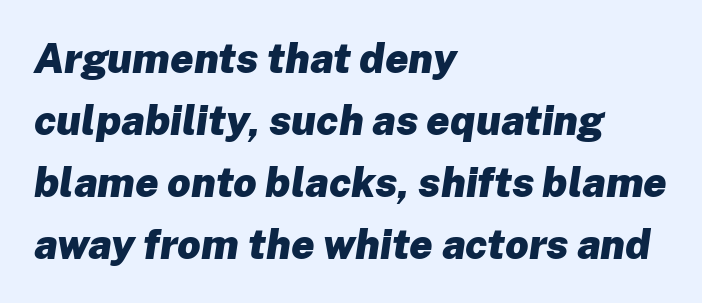
The image shows 41 px heavy type, italic (leaning right); set left-aligned, normal line spacing (1.51x), normal letter spacing, not underlined; low stroke contrast and a medium x-height.
